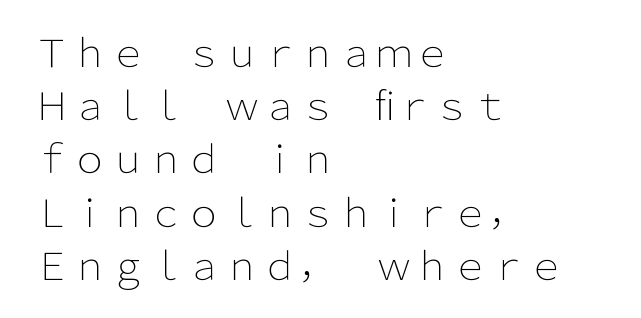
If you measured baseline to baseline, you'd find a middling distance. Is the block centered? No — it sits flush against the left margin. This rendering employs a face without finishing strokes, i.e., a sans-serif. The tracking reads as untouched default to a designer's eye. Has an underline been added? It has not. The rendering uses natural spacing where letterforms have individual widths.
